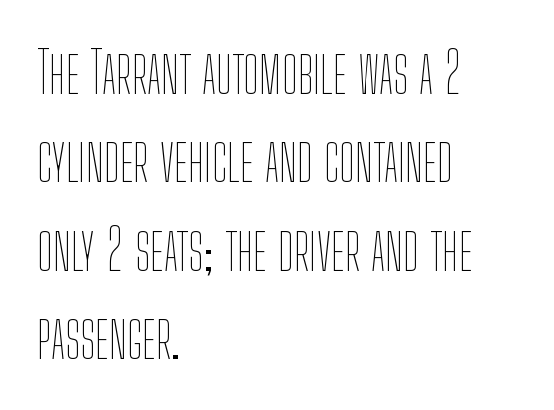
The image shows 57 px thin, condensed type, upright; set left-aligned, normal line spacing (1.55x), normal letter spacing, not underlined; low stroke contrast and a medium x-height.
